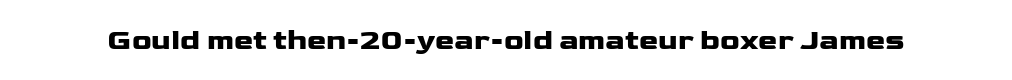
The image shows 29 px heavy, wide sans-serif type, upright; set normal letter spacing, not underlined; low stroke contrast and a medium x-height.
